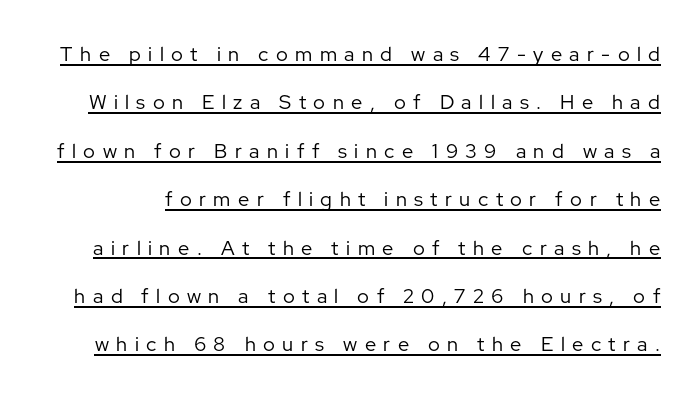
The image shows 20 px text type, upright; set loose line spacing (2.42x), unusually wide letter spacing (+0.37 em), underlined.
